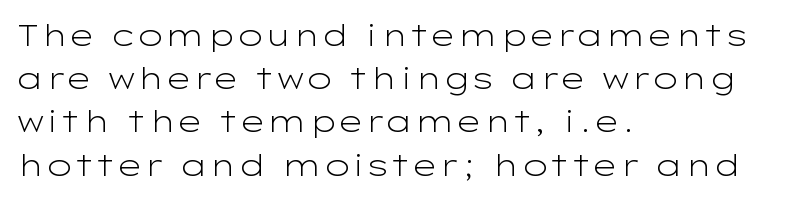
The line texture is even and compact thanks to regular tracking. Posture: upright roman. Interline gaps are of average width in this sample. The face looks like a standard text weight, possibly lighter.
